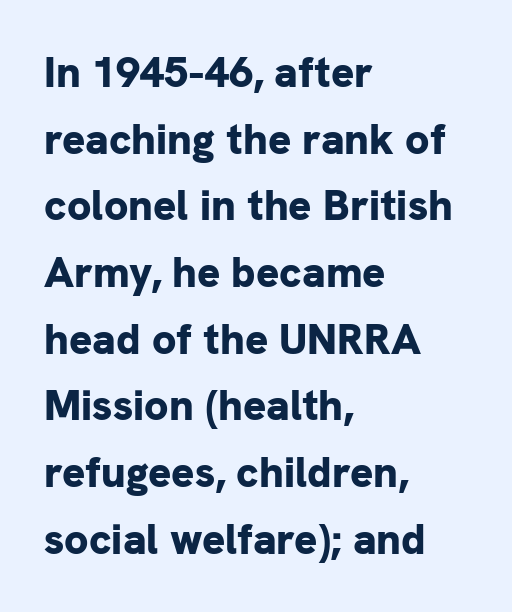
Q: Is the text bold? A: Yes.
Q: Is the text italic (slanted)? A: No, it is upright.
Q: Is the typeface a serif or a sans-serif typeface? A: Sans-serif.
Q: Is the text underlined? A: No.
Q: How is the paragraph aligned? A: Left-aligned.
Q: Is the spacing between letters normal or unusually wide? A: Normal.
Q: Is the spacing between lines tight, normal or loose? A: Normal.
Q: Width (condensed, normal, or wide)? A: Normal.
Q: Stroke contrast? A: Low.
Q: x-height? A: Medium.
Q: Monospaced? A: No.
